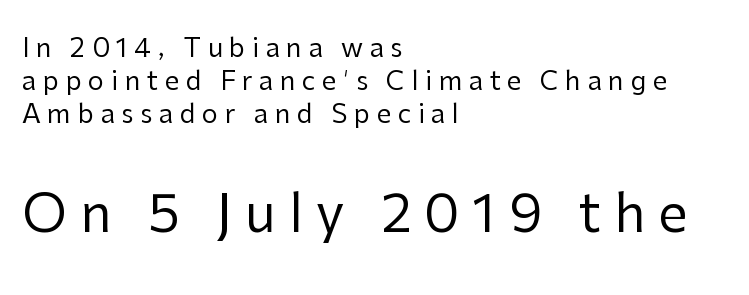
Q: Is the text bold? A: No.
Q: Is the text italic (slanted)? A: No, it is upright.
Q: Is the typeface a serif or a sans-serif typeface? A: Sans-serif.
Q: Is the text underlined? A: No.
Q: How is the paragraph aligned? A: Left-aligned.
Q: Is the spacing between letters normal or unusually wide? A: Unusually wide.
Q: Is the spacing between lines tight, normal or loose? A: Normal.
Q: Which block of text is set in a larger size, the first (top) or the second (bottom)? A: The second (bottom) one.
Q: Width (condensed, normal, or wide)? A: Normal.
Q: Stroke contrast? A: Low.
Q: x-height? A: Medium.
Q: Monospaced? A: No.
